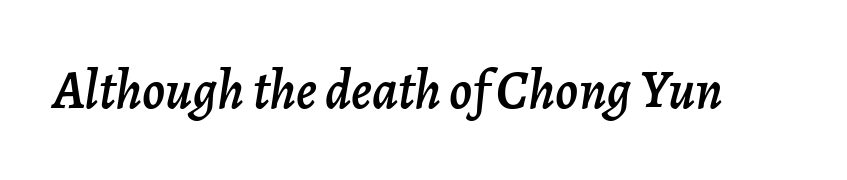
Q: Is the text italic (slanted)? A: Yes, it leans right by about 7 degrees.
Q: Is the text underlined? A: No.
Q: Is the spacing between letters normal or unusually wide? A: Normal.
Q: Width (condensed, normal, or wide)? A: Normal.
Q: Stroke contrast? A: Low.
Q: x-height? A: Medium.
Q: Monospaced? A: No.
